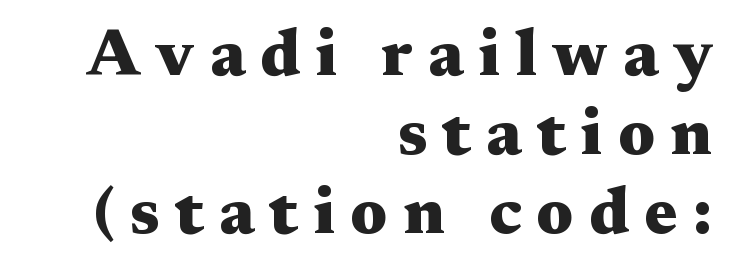
{"serif": "yes", "italic": "no", "bold": "yes", "weight": "heavy", "width": "wide", "stroke_contrast": "medium", "x_height": "medium", "monospaced": "no", "underline": "no", "align": "right", "line_spacing_ratio": 1.2, "letter_spacing": "wide", "letter_spacing_em": 0.23, "glyph_px": 66}
